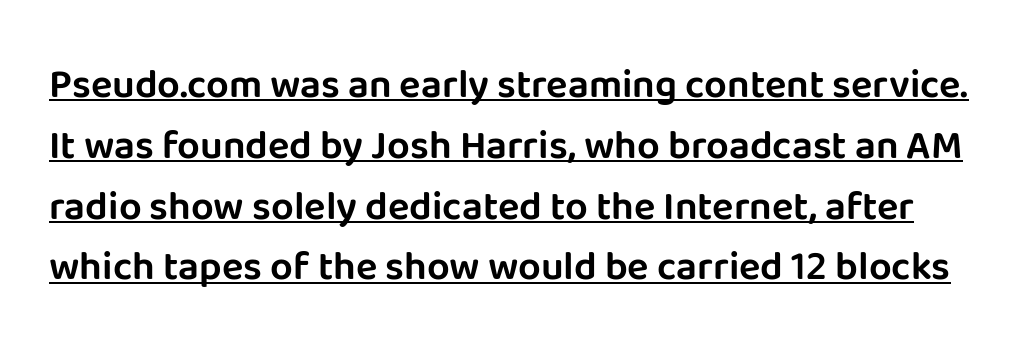
The image shows 40 px sans-serif type, upright; set normal line spacing (1.52x), normal letter spacing, underlined; low stroke contrast and a large x-height.
